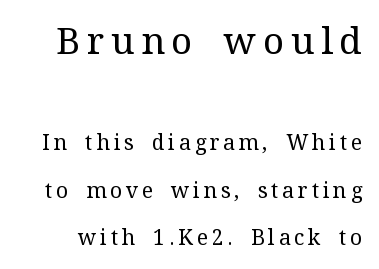
{"serif": "yes", "italic": "no", "bold": "no", "weight": "regular", "width": "normal", "stroke_contrast": "medium", "x_height": "medium", "monospaced": "no", "underline": "no", "line_spacing": "loose", "line_spacing_ratio": 2.24, "larger_block": "first", "size_ratio": 1.76, "glyph_px": 37}
